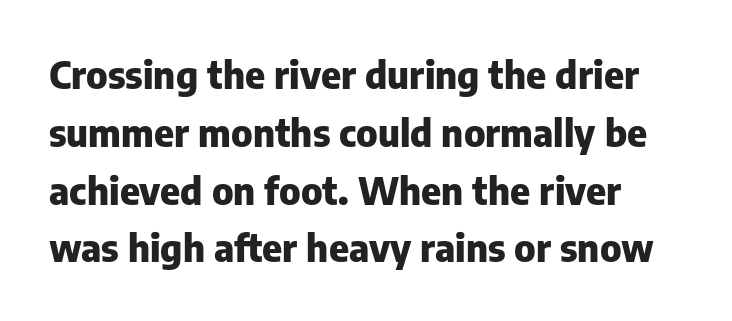
{"serif": "no", "italic": "no", "bold": "yes", "weight": "heavy", "width": "normal", "stroke_contrast": "low", "x_height": "medium", "monospaced": "no", "underline": "no", "line_spacing": "normal", "line_spacing_ratio": 1.52, "letter_spacing": "normal", "letter_spacing_em": 0.0, "glyph_px": 38}
